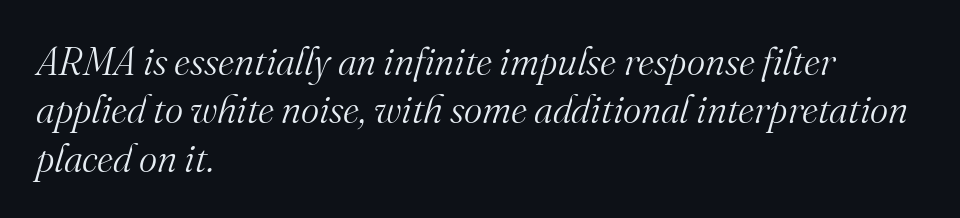
Look at the tracking — it's just the regular setting, nothing added. The lettering tilts uniformly, giving the passage an italic look. Each letter keeps its own natural width here, so spacing adapts to shape. Stroke mass is kept to a normal reading level or below. I'd call this a serif setting — the letters wear small feet. Every row of glyphs begins at an identical x-position on the left.
